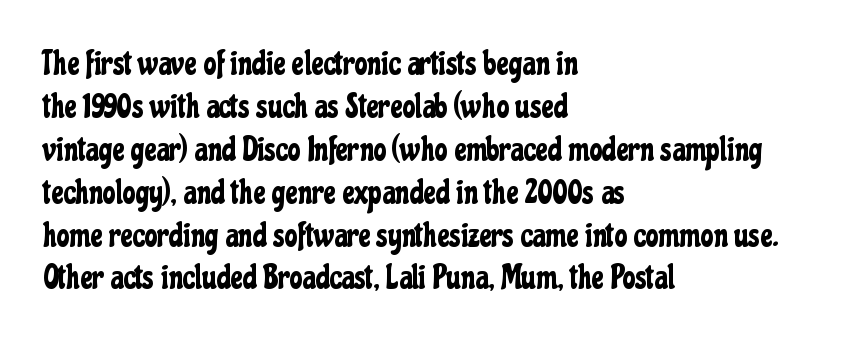
The image shows 33 px condensed sans-serif type, upright; set left-aligned, normal line spacing (1.3x), normal letter spacing, not underlined; low stroke contrast and a medium x-height.
